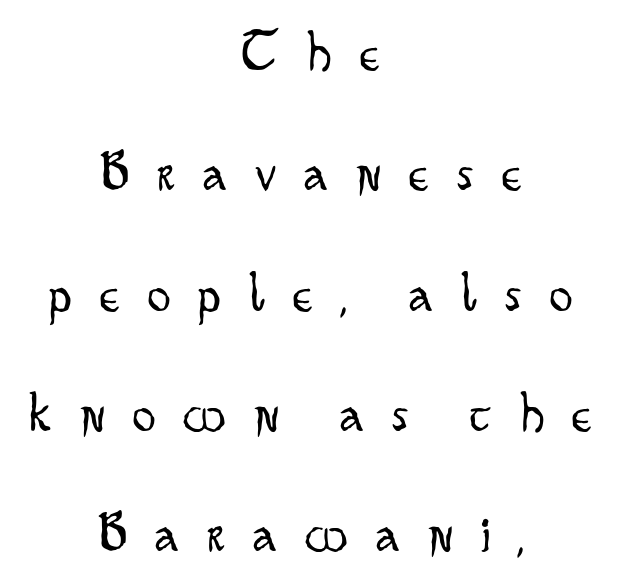
{"serif": "no", "italic": "no", "bold": "no", "weight": "light", "width": "condensed", "stroke_contrast": "low", "x_height": "small", "monospaced": "no", "underline": "no", "align": "center", "line_spacing": "loose", "line_spacing_ratio": 2.11, "letter_spacing": "wide", "letter_spacing_em": 0.5, "glyph_px": 57}
